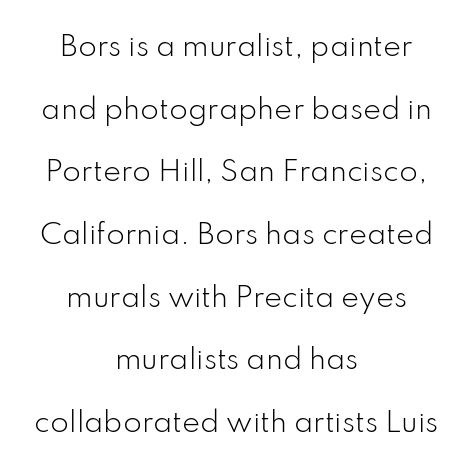
Q: Is the text bold? A: No.
Q: Is the text italic (slanted)? A: No, it is upright.
Q: Is the text underlined? A: No.
Q: How is the paragraph aligned? A: Centered.
Q: Is the spacing between letters normal or unusually wide? A: Normal.
Q: Is the spacing between lines tight, normal or loose? A: Loose.
